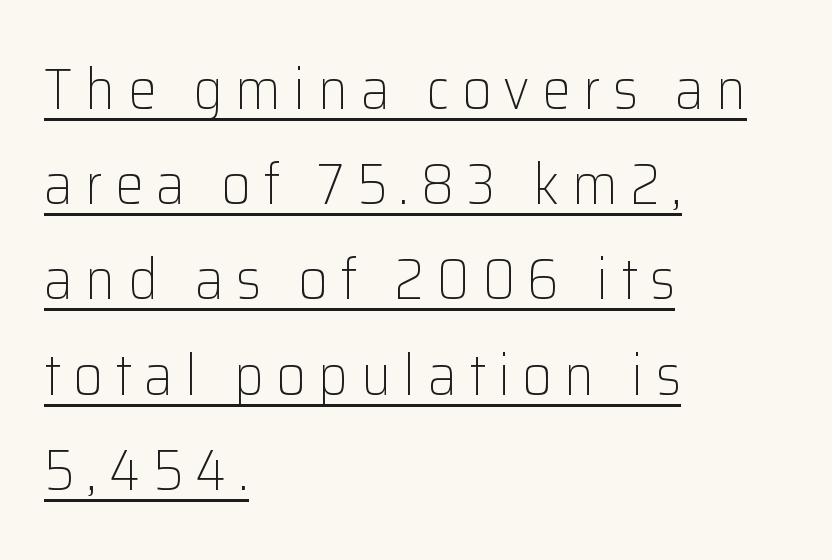
Q: Is the text bold? A: No.
Q: Is the text italic (slanted)? A: No, it is upright.
Q: Is the typeface a serif or a sans-serif typeface? A: Sans-serif.
Q: Is the text underlined? A: Yes.
Q: How is the paragraph aligned? A: Left-aligned.
Q: Is the spacing between letters normal or unusually wide? A: Unusually wide.
Q: Is the spacing between lines tight, normal or loose? A: Normal.
Q: Width (condensed, normal, or wide)? A: Normal.
Q: Stroke contrast? A: Low.
Q: x-height? A: Medium.
Q: Monospaced? A: No.
